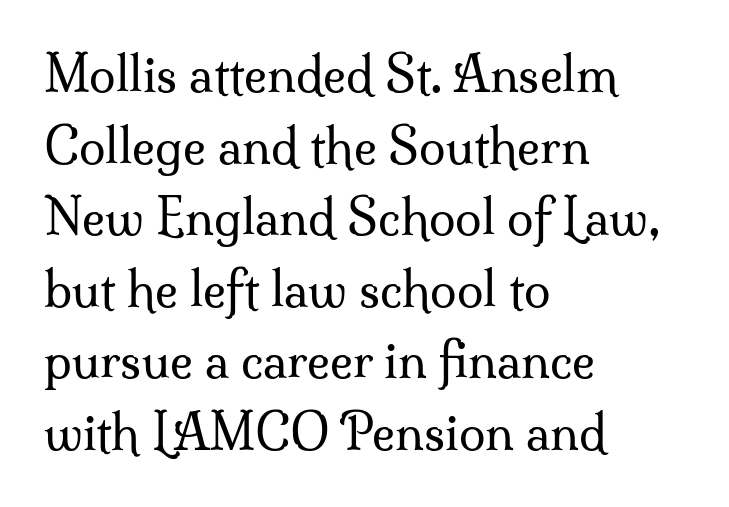
{"serif": "yes", "italic": "no", "bold": "no", "weight": "regular", "width": "normal", "stroke_contrast": "medium", "x_height": "small", "monospaced": "no", "underline": "no", "align": "left", "line_spacing": "normal", "line_spacing_ratio": 1.49, "letter_spacing": "normal", "letter_spacing_em": 0.0, "glyph_px": 48}
